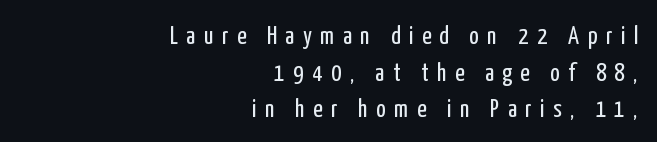
Compared with typical paragraphs, the rows here are spaced about the same. The font is comparable to plain body text, perhaps lighter. Every stem runs plumb, perpendicular to the baseline. Each word looks stretched out because of the extra space between its letters. The space directly below the letters is spotless.
